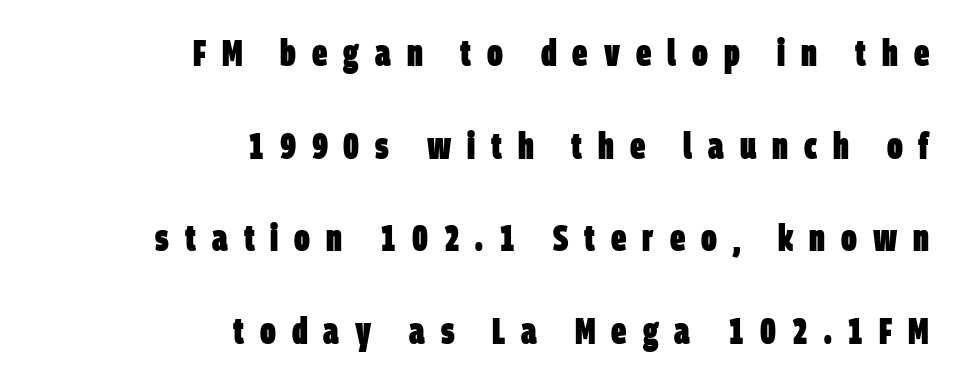
Q: Is the text bold? A: Yes.
Q: Is the typeface a serif or a sans-serif typeface? A: Sans-serif.
Q: Is the text underlined? A: No.
Q: How is the paragraph aligned? A: Right-aligned.
Q: Is the spacing between letters normal or unusually wide? A: Unusually wide.
Q: Is the spacing between lines tight, normal or loose? A: Loose.
Q: Width (condensed, normal, or wide)? A: Condensed.
Q: Stroke contrast? A: Low.
Q: x-height? A: Large.
Q: Monospaced? A: No.
